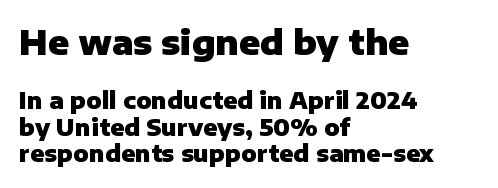
The image shows 34 px heavy sans-serif type, upright; set left-aligned, tight line spacing (1.15x), normal letter spacing, not underlined; the first (top) block is 1.48x larger; low stroke contrast and a medium x-height.
